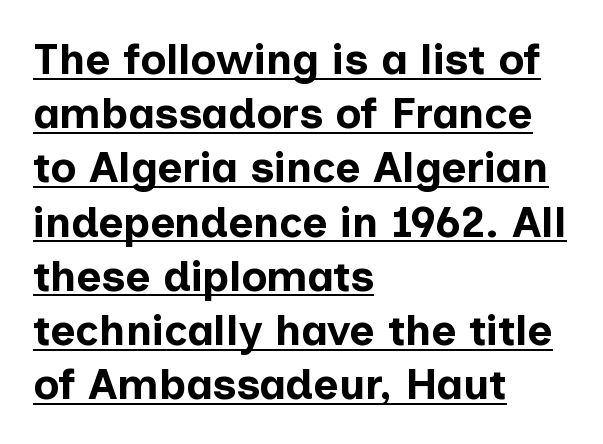
The image shows 43 px bold sans-serif type, upright; set left-aligned, normal line spacing (1.26x), normal letter spacing, underlined; low stroke contrast and a medium x-height.
